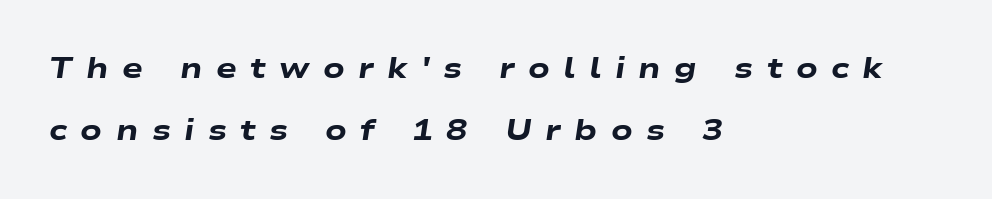
The image shows 28 px heavy, wide type, italic (leaning right); set left-aligned, loose line spacing (2.2x), unusually wide letter spacing (+0.48 em), not underlined; low stroke contrast and a medium x-height.
